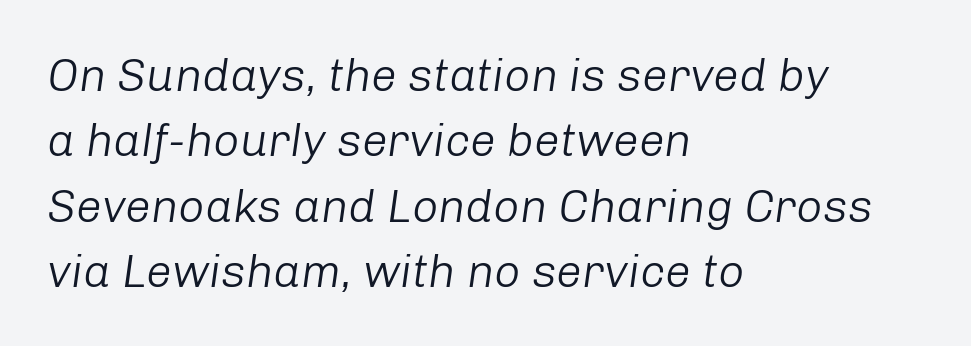
Designer's note — italics engaged. Stems and bowls with no extra thickness — not bold. Baseline-to-baseline distance is the conventional proportion of letter height. This sample uses plain, unmodified letter spacing.
